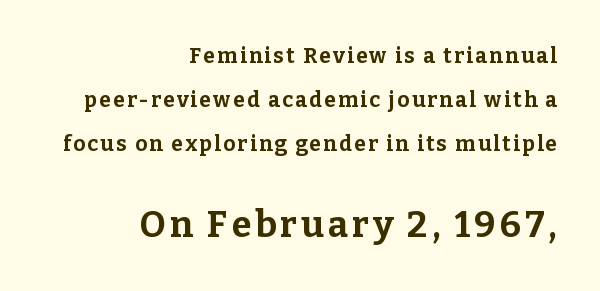
Q: Is the text bold? A: Yes.
Q: Is the text italic (slanted)? A: No, it is upright.
Q: Is the typeface a serif or a sans-serif typeface? A: Serif.
Q: Is the text underlined? A: No.
Q: How is the paragraph aligned? A: Right-aligned.
Q: Is the spacing between lines tight, normal or loose? A: Loose.
Q: Which block of text is set in a larger size, the first (top) or the second (bottom)? A: The second (bottom) one.
Q: Width (condensed, normal, or wide)? A: Normal.
Q: Stroke contrast? A: Low.
Q: x-height? A: Medium.
Q: Monospaced? A: No.
